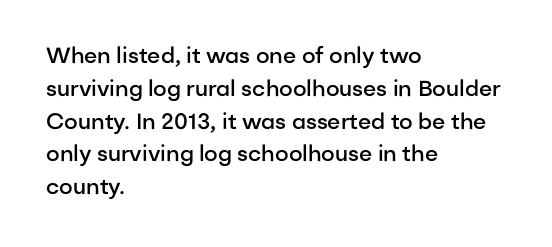
{"italic": "no", "bold": "semi", "underline": "no", "align": "left", "line_spacing": "normal", "line_spacing_ratio": 1.49, "letter_spacing": "normal", "letter_spacing_em": 0.0, "glyph_px": 22}
